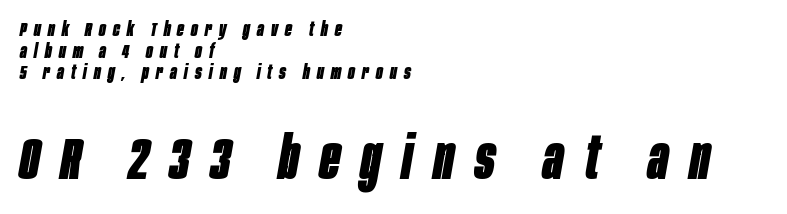
The image shows 59 px bold, condensed type, italic (leaning right); set left-aligned, tight line spacing (1.08x), unusually wide letter spacing (+0.36 em), not underlined; the second (bottom) block is 2.95x larger; low stroke contrast and a large x-height.
